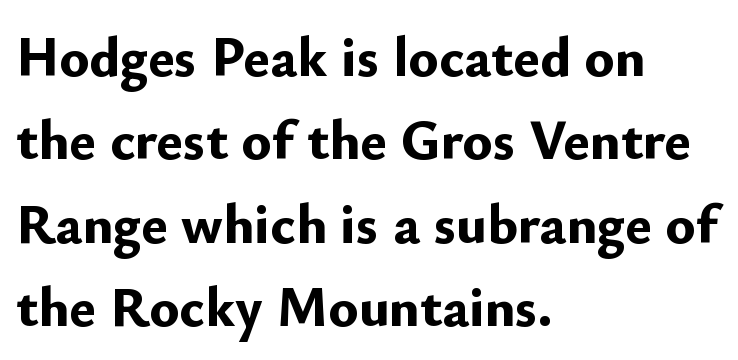
Q: Is the text bold? A: Yes.
Q: Is the text italic (slanted)? A: No, it is upright.
Q: Is the typeface a serif or a sans-serif typeface? A: Sans-serif.
Q: Is the text underlined? A: No.
Q: How is the paragraph aligned? A: Left-aligned.
Q: Is the spacing between letters normal or unusually wide? A: Normal.
Q: Is the spacing between lines tight, normal or loose? A: Normal.
Q: Width (condensed, normal, or wide)? A: Normal.
Q: Stroke contrast? A: Low.
Q: x-height? A: Small.
Q: Monospaced? A: No.
